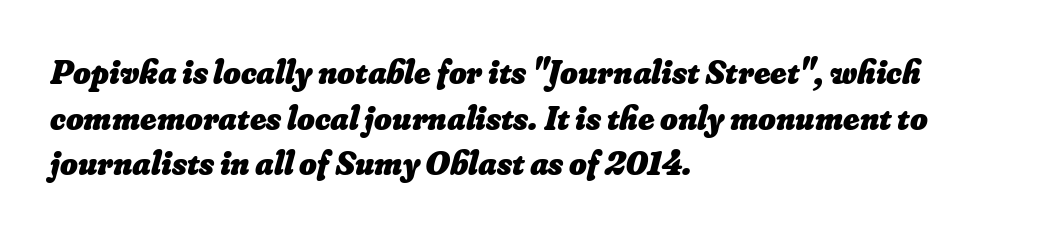
{"bold": "yes", "weight": "heavy", "width": "normal", "stroke_contrast": "low", "x_height": "small", "monospaced": "no", "underline": "no", "align": "left", "line_spacing": "normal", "line_spacing_ratio": 1.34, "letter_spacing": "normal", "letter_spacing_em": 0.0, "glyph_px": 34}
